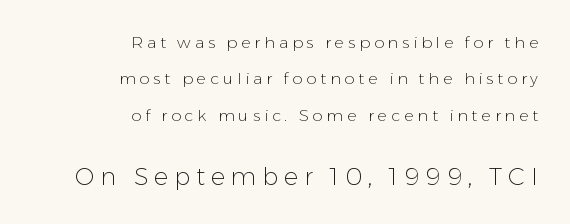
Q: Is the text bold? A: No.
Q: Is the text italic (slanted)? A: No, it is upright.
Q: Is the text underlined? A: No.
Q: How is the paragraph aligned? A: Right-aligned.
Q: Is the spacing between letters normal or unusually wide? A: Unusually wide.
Q: Is the spacing between lines tight, normal or loose? A: Loose.
Q: Which block of text is set in a larger size, the first (top) or the second (bottom)? A: The second (bottom) one.
